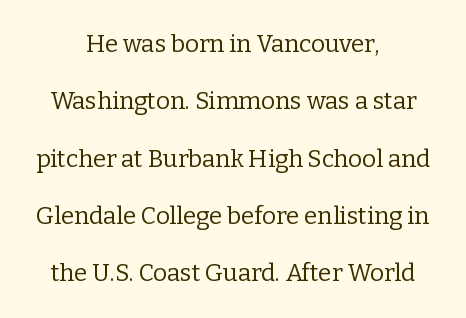
On a weight scale, this lands at 450 or below. The lines are spread far apart with generous leading. If you drew a line through each stem, it would be perfectly vertical. Glyph-to-glyph distance matches everyday printed text.
